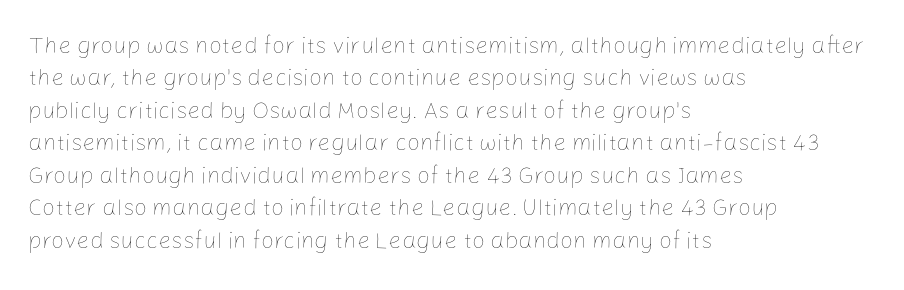
The tracking reads as untouched default to a designer's eye. Layout note: lines flush left. Students, observe: this is what conventionally led text looks like. Underline: absent.
